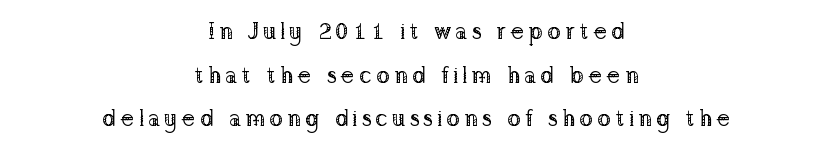
Q: Is the text bold? A: No.
Q: Is the text italic (slanted)? A: No, it is upright.
Q: Is the text underlined? A: No.
Q: How is the paragraph aligned? A: Centered.
Q: Is the spacing between lines tight, normal or loose? A: Loose.
